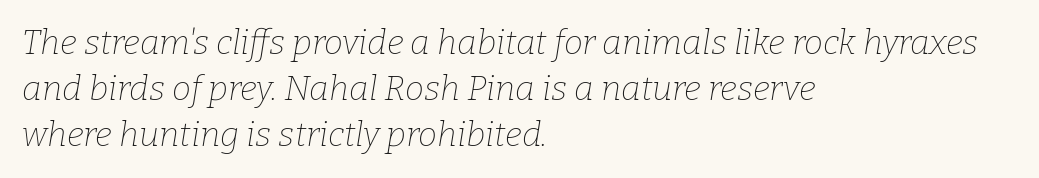
{"serif": "yes", "italic": "yes", "lean": "right", "slant_degrees": 9, "bold": "no", "weight": "thin", "width": "normal", "stroke_contrast": "low", "x_height": "medium", "monospaced": "no", "underline": "no", "align": "left", "line_spacing": "normal", "line_spacing_ratio": 1.35, "letter_spacing": "normal", "letter_spacing_em": 0.0, "glyph_px": 34}
